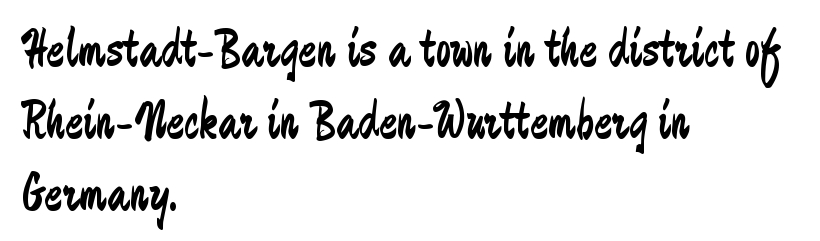
Q: Is the text bold? A: No.
Q: Is the text italic (slanted)? A: Yes.
Q: Is the typeface a serif or a sans-serif typeface? A: Sans-serif.
Q: Is the text underlined? A: No.
Q: How is the paragraph aligned? A: Left-aligned.
Q: Is the spacing between letters normal or unusually wide? A: Normal.
Q: Is the spacing between lines tight, normal or loose? A: Normal.
Q: Width (condensed, normal, or wide)? A: Condensed.
Q: Stroke contrast? A: Low.
Q: x-height? A: Medium.
Q: Monospaced? A: No.
